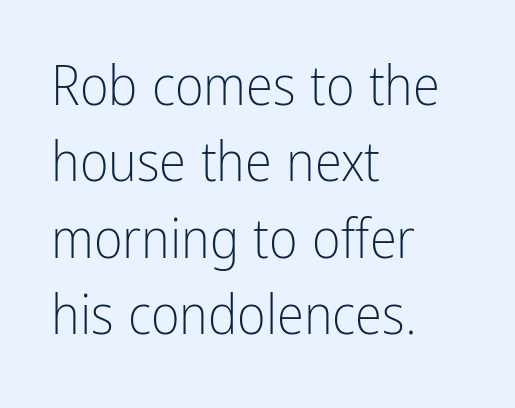
The image shows 55 px light, condensed sans-serif type, upright; set left-aligned, normal line spacing (1.39x), normal letter spacing, not underlined; low stroke contrast and a medium x-height.
